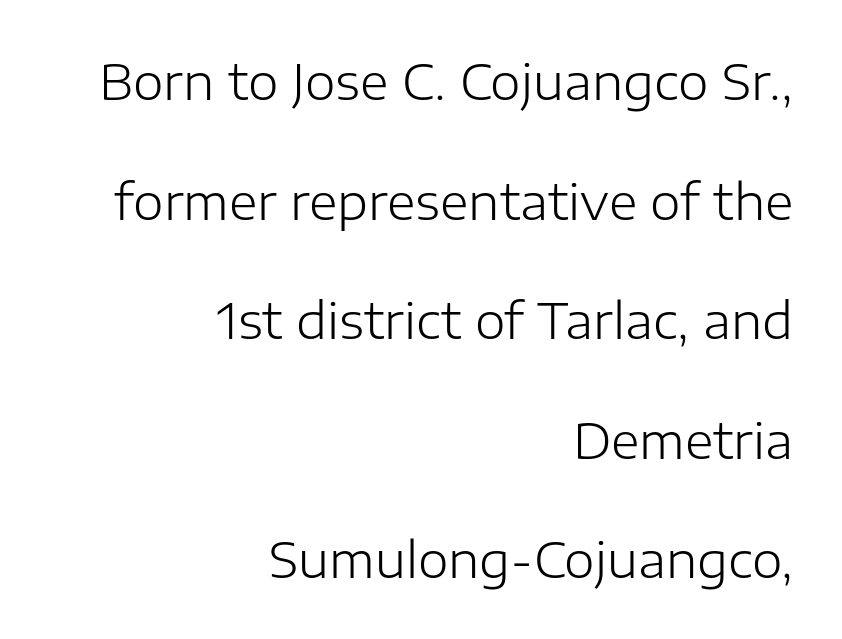
Q: Is the text bold? A: No.
Q: Is the text italic (slanted)? A: No, it is upright.
Q: Is the typeface a serif or a sans-serif typeface? A: Sans-serif.
Q: Is the text underlined? A: No.
Q: How is the paragraph aligned? A: Right-aligned.
Q: Is the spacing between letters normal or unusually wide? A: Normal.
Q: Is the spacing between lines tight, normal or loose? A: Loose.
Q: Width (condensed, normal, or wide)? A: Normal.
Q: Stroke contrast? A: Low.
Q: x-height? A: Medium.
Q: Monospaced? A: No.
